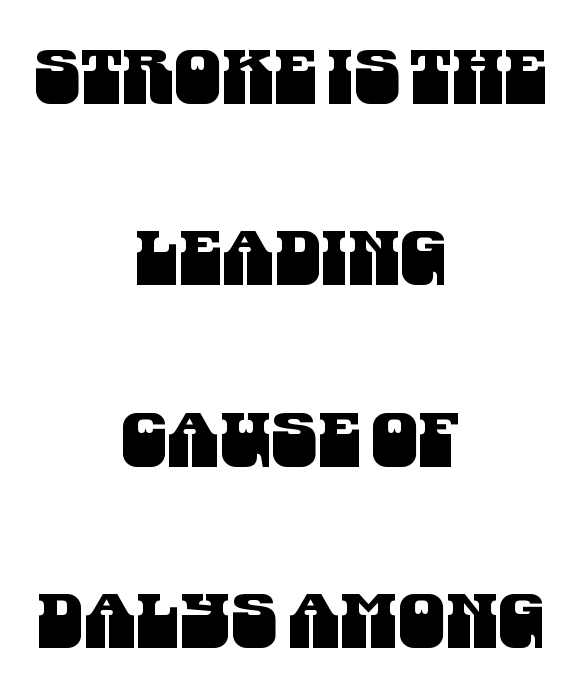
Horizontal alignment here is central, giving a formal, balanced look. Stroke terminals: plain, sans-serif. Regarding leading, the lines here are spaced well apart. Nobody drew a line under any word here. A typesetter would call this proportional, since set widths differ per character.
